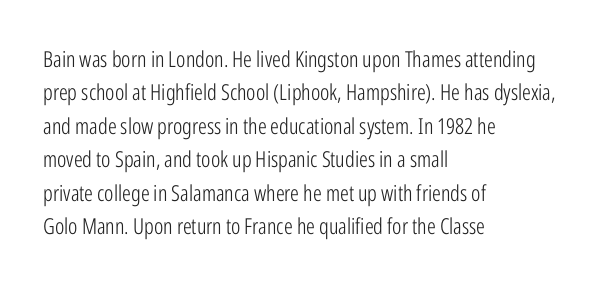
Summary of vertical rhythm: regular, with standard interline spacing. No extra ink here — the face is not bold. Quick note: not italic, upright. Horizontal alignment here is leftward, the default for most running prose.
